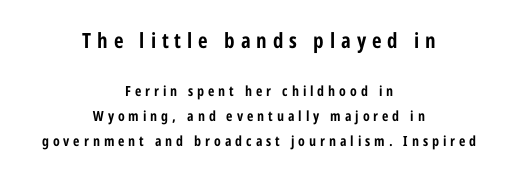
How are the letters spaced? Widely, with obvious added tracking. Plenty of ink on the page — the face is bold. The rag falls on both sides of this text block equally. The type sits square on the baseline with zero lean. The initial chunk of copy outweighs the following chunk in type size. The passage shown is not underscored anywhere.
